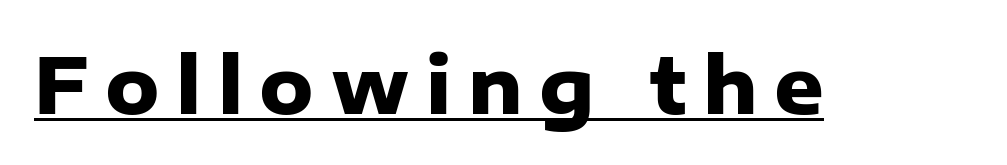
Q: Is the text bold? A: Yes.
Q: Is the text italic (slanted)? A: No, it is upright.
Q: Is the typeface a serif or a sans-serif typeface? A: Sans-serif.
Q: Is the text underlined? A: Yes.
Q: Is the spacing between letters normal or unusually wide? A: Unusually wide.
Q: Width (condensed, normal, or wide)? A: Normal.
Q: Stroke contrast? A: Low.
Q: x-height? A: Medium.
Q: Monospaced? A: No.
